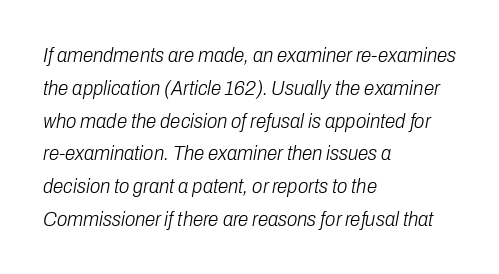
Visually the block forms a straight wall on the left and a jagged coastline on the right. Students, note that the glyphs here touch the page at normal intervals. Slant detected: the letters are inclined. No heavy texture on the line: the type isn't bold. A clean baseline with only descenders dipping below it.
